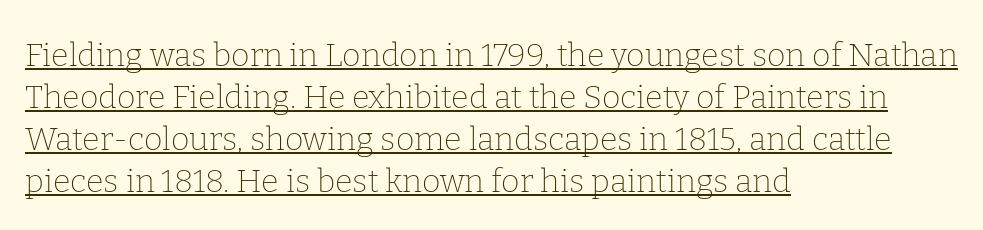
The image shows 32 px thin serif type, upright; set left-aligned, normal line spacing (1.31x), normal letter spacing, underlined; low stroke contrast and a medium x-height.
